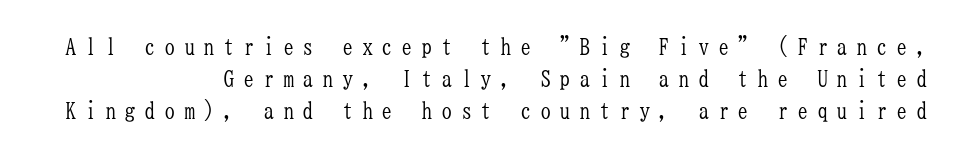
The image shows 23 px text type, upright; set right-aligned, normal line spacing (1.39x), unusually wide letter spacing (+0.36 em), not underlined.
